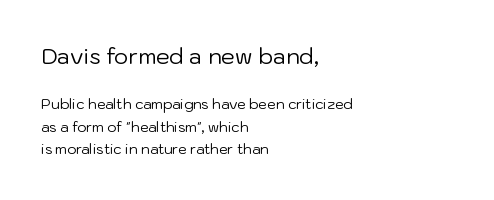
The image shows 22 px text type, upright; set left-aligned, normal line spacing (1.61x), normal letter spacing, not underlined; the first (top) block is 1.57x larger.
